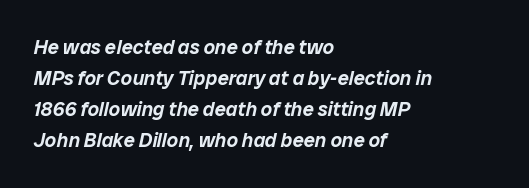
{"italic": "yes", "lean": "right", "slant_degrees": 12, "underline": "no", "align": "left", "line_spacing": "normal", "line_spacing_ratio": 1.55, "letter_spacing": "normal", "letter_spacing_em": 0.0, "glyph_px": 20}
